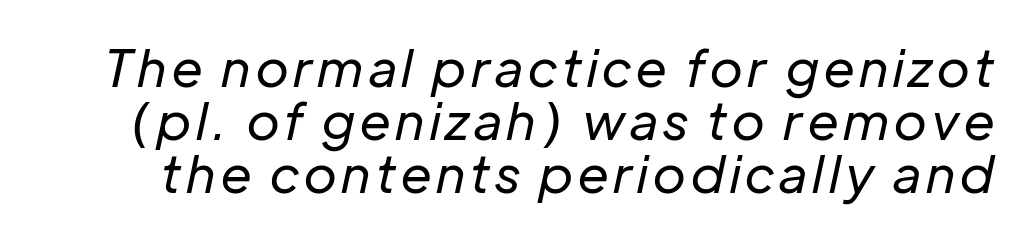
The image shows 52 px regular-weight type, italic (leaning right); set tight line spacing (1.02x), not underlined; low stroke contrast and a medium x-height.
